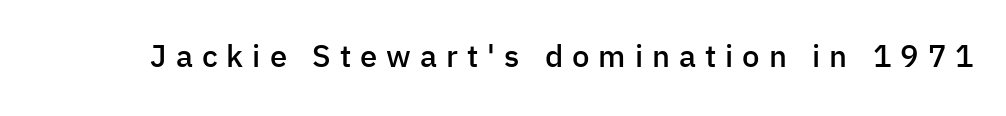
Q: Is the text bold? A: Semi-bold.
Q: Is the text italic (slanted)? A: No, it is upright.
Q: Is the typeface a serif or a sans-serif typeface? A: Sans-serif.
Q: Is the text underlined? A: No.
Q: Is the spacing between letters normal or unusually wide? A: Unusually wide.
Q: Width (condensed, normal, or wide)? A: Normal.
Q: Stroke contrast? A: Low.
Q: x-height? A: Medium.
Q: Monospaced? A: No.
